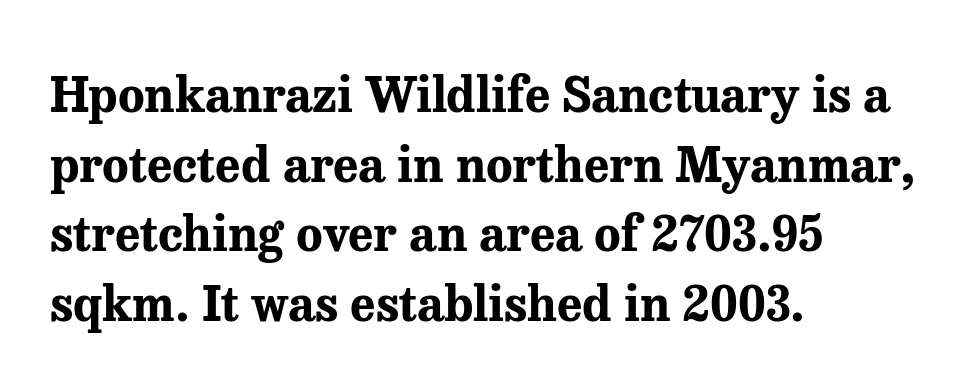
In terms of leading, this rendering sits right in the middle. The face used here is seriffed, in the tradition of book romans. The specimen reads as upright at a glance. The foot of each line stays bare and open.
